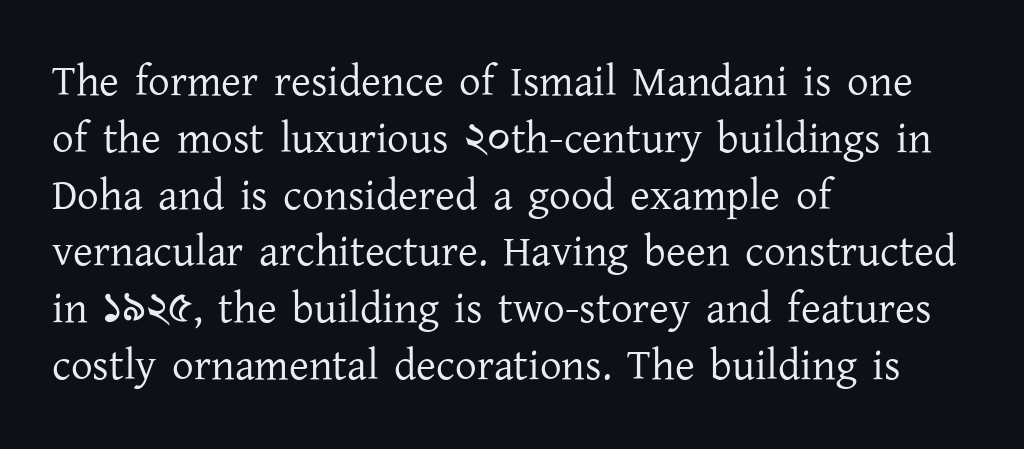
The image shows 43 px regular-weight serif type, upright; set left-aligned, normal line spacing (1.32x), normal letter spacing, not underlined; low stroke contrast and a medium x-height.
